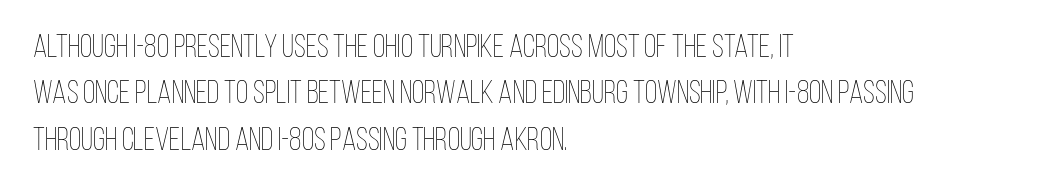
Q: Is the text bold? A: No.
Q: Is the text italic (slanted)? A: No, it is upright.
Q: Is the text underlined? A: No.
Q: How is the paragraph aligned? A: Left-aligned.
Q: Is the spacing between letters normal or unusually wide? A: Normal.
Q: Is the spacing between lines tight, normal or loose? A: Normal.
Q: Width (condensed, normal, or wide)? A: Condensed.
Q: Stroke contrast? A: Low.
Q: x-height? A: Large.
Q: Monospaced? A: No.
